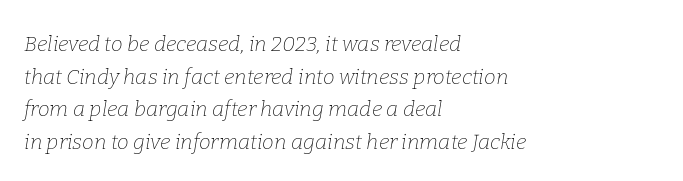
{"italic": "yes", "lean": "right", "slant_degrees": 9, "bold": "no", "underline": "no", "align": "left", "line_spacing": "normal", "line_spacing_ratio": 1.55, "letter_spacing": "normal", "letter_spacing_em": 0.0, "glyph_px": 21}
